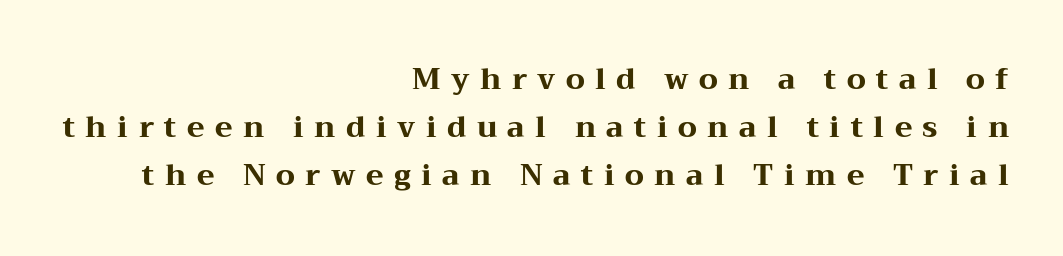
{"serif": "yes", "italic": "no", "bold": "yes", "weight": "heavy", "width": "wide", "stroke_contrast": "medium", "x_height": "medium", "monospaced": "no", "underline": "no", "align": "right", "line_spacing": "normal", "line_spacing_ratio": 1.66, "letter_spacing": "wide", "letter_spacing_em": 0.36, "glyph_px": 29}
